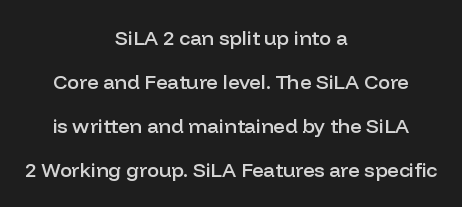
Q: Is the text bold? A: Semi-bold.
Q: Is the text italic (slanted)? A: No, it is upright.
Q: Is the text underlined? A: No.
Q: How is the paragraph aligned? A: Centered.
Q: Is the spacing between letters normal or unusually wide? A: Normal.
Q: Is the spacing between lines tight, normal or loose? A: Loose.
